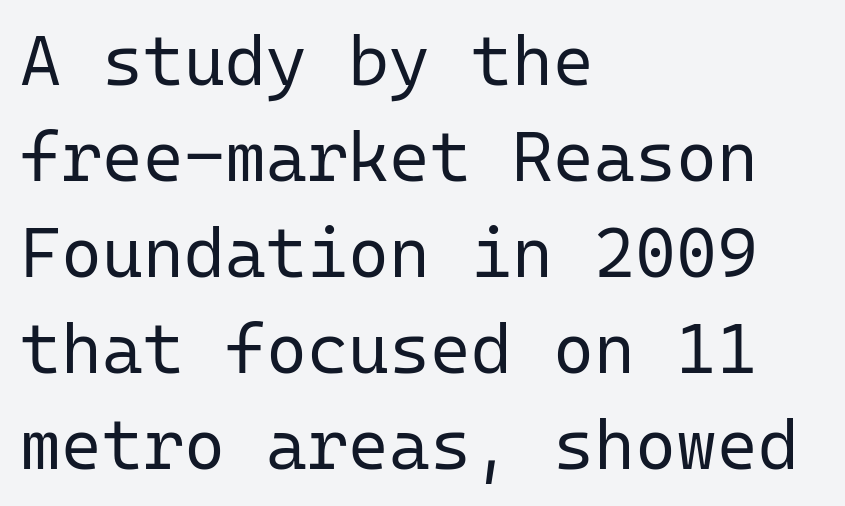
The image shows 70 px regular-weight sans-serif type, upright, monospaced; set left-aligned, normal line spacing (1.37x), normal letter spacing, not underlined; low stroke contrast and a medium x-height.
